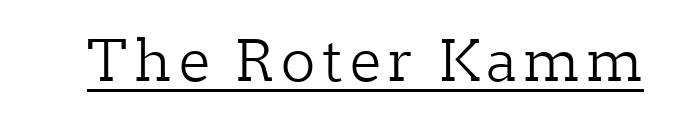
The image shows 57 px light serif type, upright; set underlined; low stroke contrast and a medium x-height.
